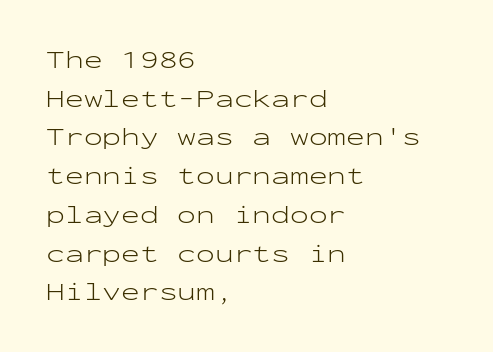
Q: Is the text bold? A: No.
Q: Is the text italic (slanted)? A: No, it is upright.
Q: Is the text underlined? A: No.
Q: How is the paragraph aligned? A: Left-aligned.
Q: Is the spacing between letters normal or unusually wide? A: Normal.
Q: Is the spacing between lines tight, normal or loose? A: Normal.
